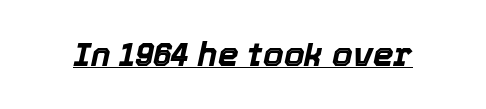
Q: Is the text bold? A: Yes.
Q: Is the text italic (slanted)? A: Yes, it leans right by about 12 degrees.
Q: Is the text underlined? A: Yes.
Q: Is the spacing between letters normal or unusually wide? A: Normal.
Q: Width (condensed, normal, or wide)? A: Normal.
Q: x-height? A: Medium.
Q: Monospaced? A: No.
